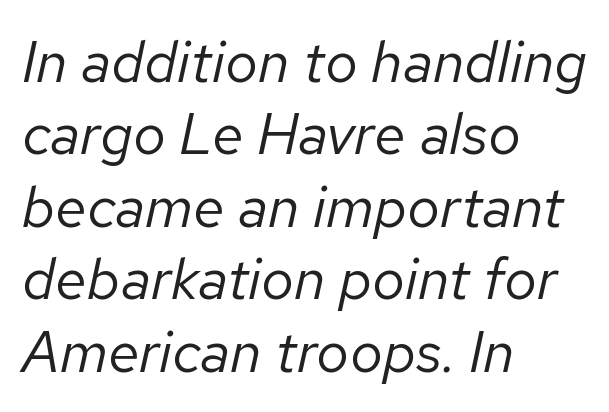
{"italic": "yes", "lean": "right", "slant_degrees": 12, "bold": "no", "weight": "regular", "width": "normal", "stroke_contrast": "low", "x_height": "medium", "monospaced": "no", "underline": "no", "align": "left", "line_spacing": "normal", "line_spacing_ratio": 1.25, "letter_spacing": "normal", "letter_spacing_em": 0.0, "glyph_px": 58}
